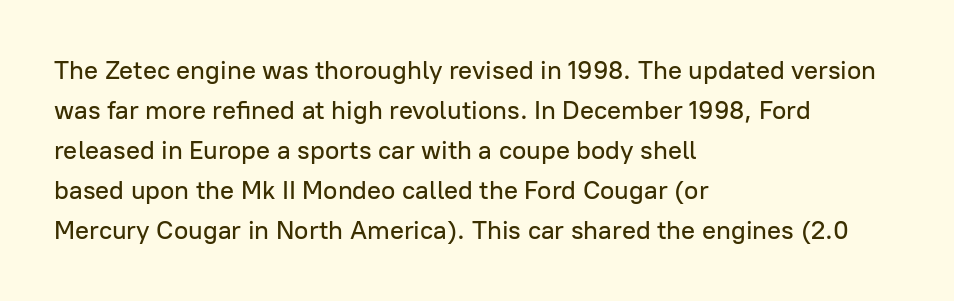
Q: Is the text italic (slanted)? A: No, it is upright.
Q: Is the text underlined? A: No.
Q: How is the paragraph aligned? A: Left-aligned.
Q: Is the spacing between letters normal or unusually wide? A: Normal.
Q: Is the spacing between lines tight, normal or loose? A: Normal.
